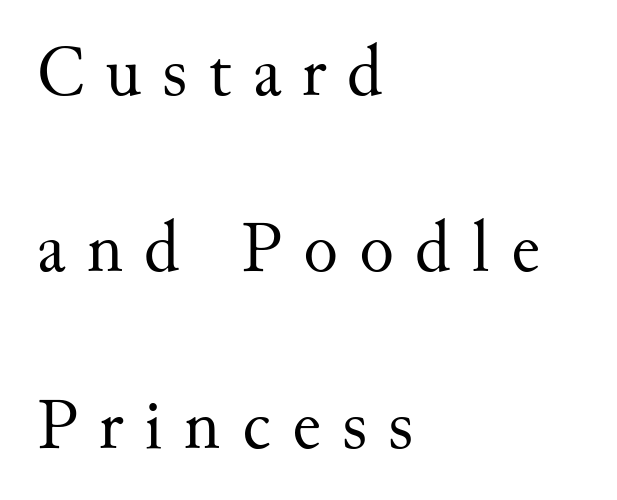
Q: Is the text bold? A: No.
Q: Is the text italic (slanted)? A: No, it is upright.
Q: Is the typeface a serif or a sans-serif typeface? A: Serif.
Q: Is the text underlined? A: No.
Q: How is the paragraph aligned? A: Left-aligned.
Q: Is the spacing between letters normal or unusually wide? A: Unusually wide.
Q: Is the spacing between lines tight, normal or loose? A: Loose.
Q: Width (condensed, normal, or wide)? A: Normal.
Q: Stroke contrast? A: Medium.
Q: x-height? A: Small.
Q: Monospaced? A: No.
